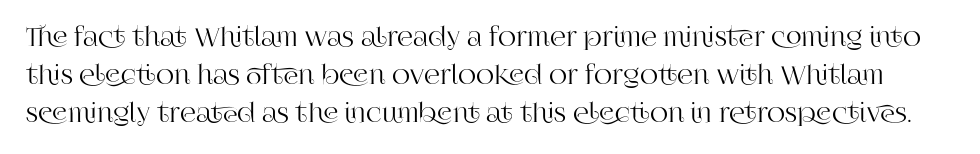
A typesetter would call this leading conventional body-copy spacing. This sample uses plain, unmodified letter spacing. Rule under the text: the space is simply empty. It's the straight-up-and-down kind of type.
